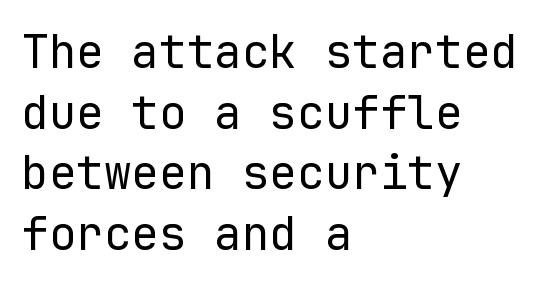
The image shows 46 px regular-weight sans-serif type, upright, monospaced; set left-aligned, normal line spacing (1.32x), normal letter spacing, not underlined; low stroke contrast and a medium x-height.
